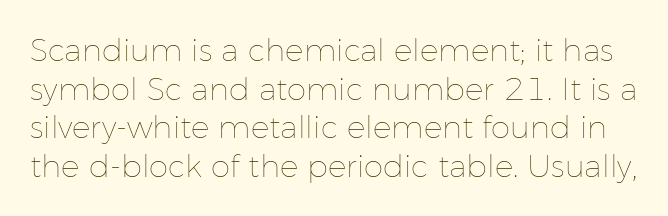
Anything drawn beneath the words? Only blank space. Weight class: somewhere from thin through regular. Note the varied advance widths — an 'i' is clearly narrower than an 'm'. There is no visible air inserted between adjacent glyphs. Quick note: interline space is typical. Is there any slant? The stems are plumb.
